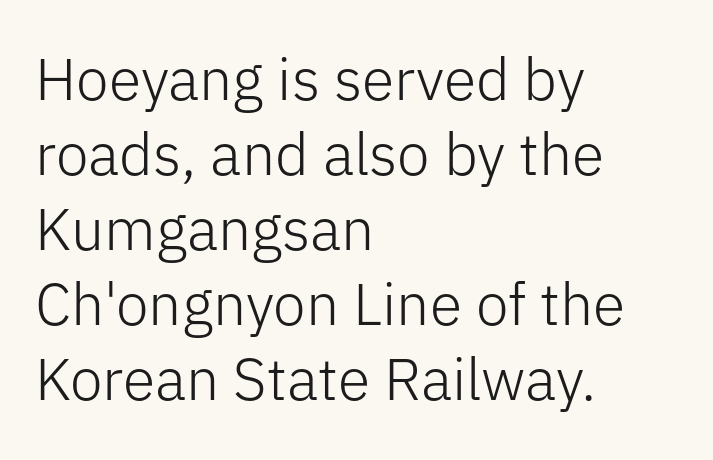
The image shows 59 px light sans-serif type, upright; set left-aligned, normal line spacing (1.27x), normal letter spacing, not underlined; low stroke contrast and a medium x-height.
